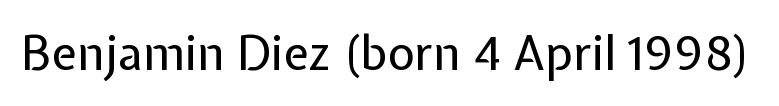
{"serif": "no", "italic": "no", "bold": "no", "weight": "regular", "width": "normal", "stroke_contrast": "low", "x_height": "medium", "monospaced": "no", "underline": "no", "letter_spacing": "normal", "letter_spacing_em": 0.0, "glyph_px": 47}
